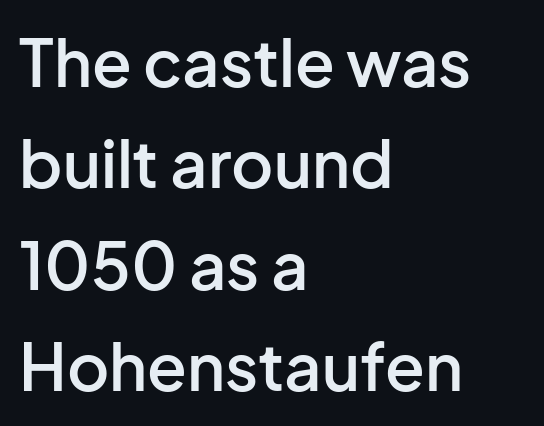
{"serif": "no", "italic": "no", "bold": "semi", "weight": "semibold", "width": "normal", "stroke_contrast": "low", "x_height": "medium", "monospaced": "no", "underline": "no", "align": "left", "line_spacing": "normal", "line_spacing_ratio": 1.56, "letter_spacing": "normal", "letter_spacing_em": 0.0, "glyph_px": 65}
